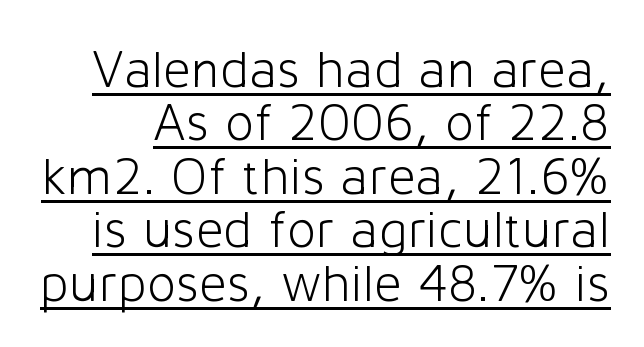
{"serif": "no", "italic": "no", "bold": "no", "weight": "light", "width": "normal", "stroke_contrast": "low", "x_height": "medium", "monospaced": "no", "underline": "yes", "line_spacing": "tight", "line_spacing_ratio": 0.99, "letter_spacing": "normal", "letter_spacing_em": 0.0, "glyph_px": 54}
